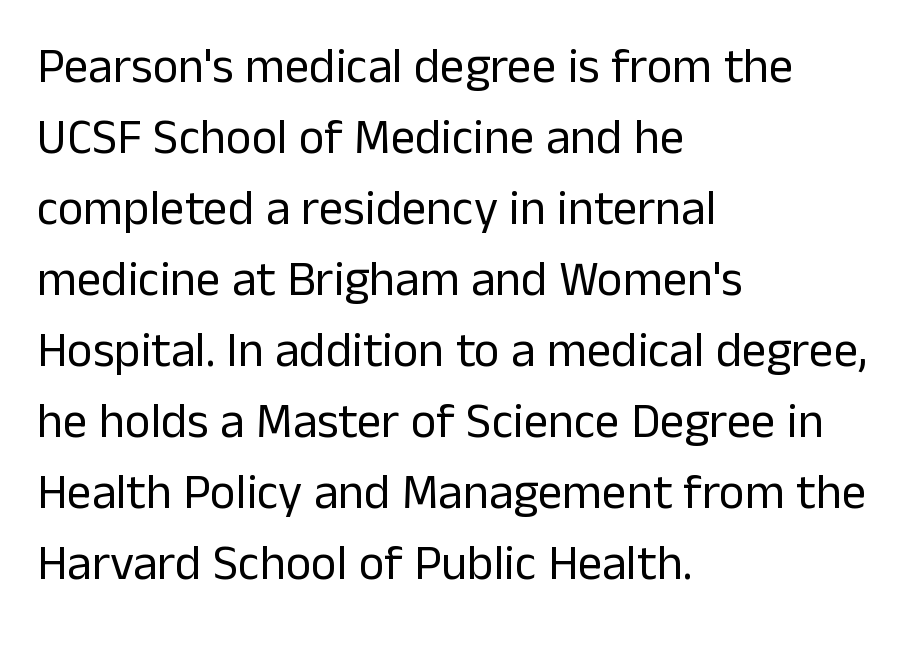
The image shows 49 px regular-weight sans-serif type, upright; set left-aligned, normal line spacing (1.45x), normal letter spacing, not underlined; low stroke contrast and a medium x-height.
